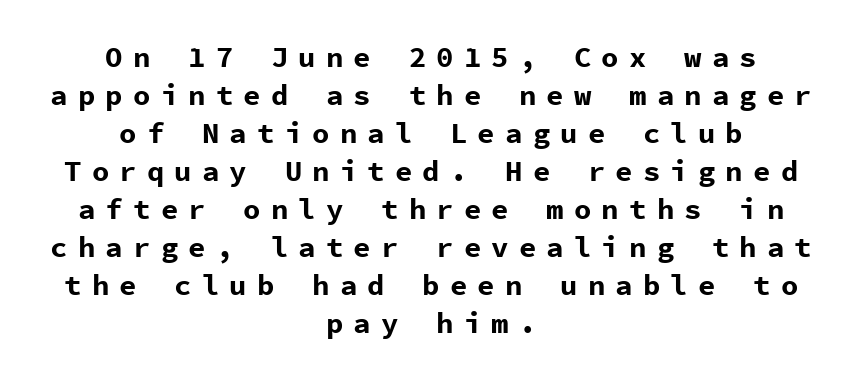
The characters display no serif detailing; their extremities are plain. Caption: bold face, heavy strokes. The passage is arranged like a title page — every line centered. Regular leading.
